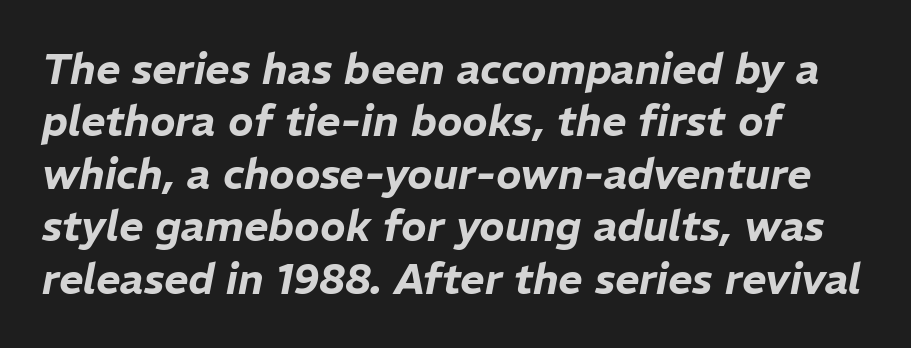
The image shows 42 px text type, italic (leaning right); set left-aligned, normal line spacing (1.25x), normal letter spacing, not underlined; low stroke contrast and a medium x-height.
